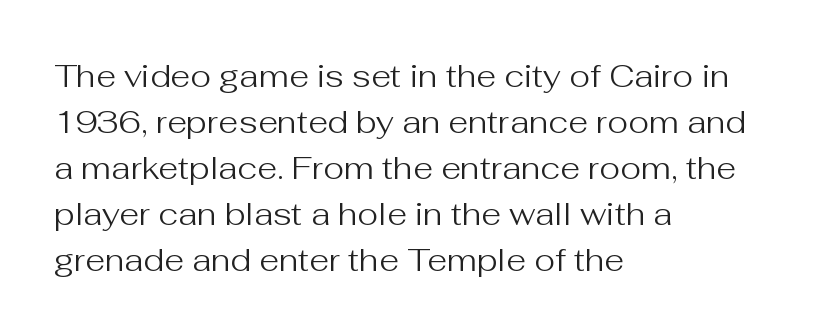
{"serif": "no", "italic": "no", "bold": "no", "weight": "regular", "width": "normal", "stroke_contrast": "medium", "x_height": "medium", "monospaced": "no", "underline": "no", "align": "left", "line_spacing": "normal", "line_spacing_ratio": 1.44, "letter_spacing": "normal", "letter_spacing_em": 0.0, "glyph_px": 32}
